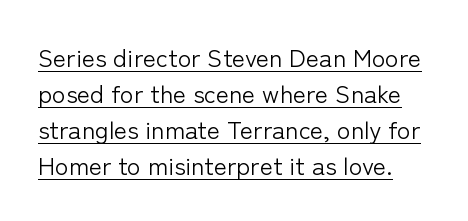
Is there an underline? Yes — a line sits under the letters. In terms of letterspacing, this is plain default setting. What's the leading like? Ordinary, nothing unusual. The passage shown is not bold in any degree.
